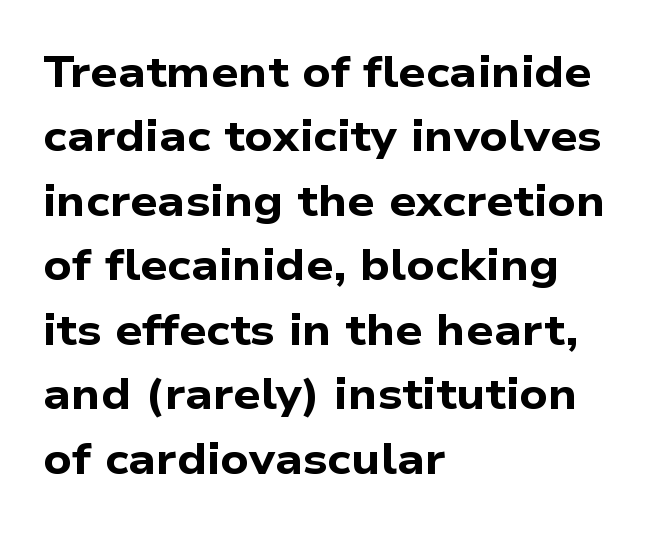
Underlining? Definitely not there. Examine the stroke ends and you'll find no serifs. Is the type bold? Yes — the strokes are clearly thick and heavy. Is this a fixed-width face? No — the glyphs have proportional, varying widths.
